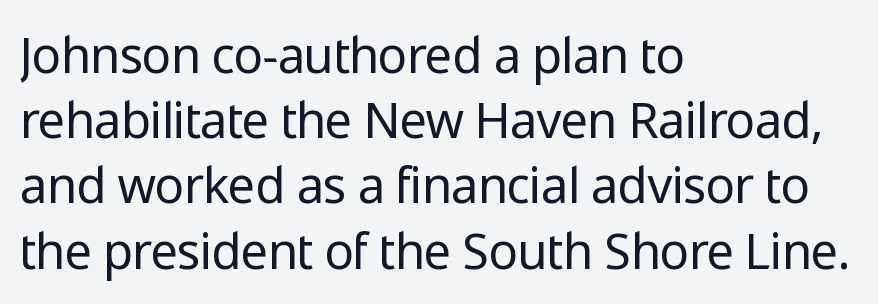
{"serif": "no", "italic": "no", "bold": "no", "weight": "regular", "width": "normal", "stroke_contrast": "low", "x_height": "medium", "monospaced": "no", "underline": "no", "align": "left", "line_spacing": "normal", "line_spacing_ratio": 1.33, "letter_spacing": "normal", "letter_spacing_em": 0.0, "glyph_px": 49}
